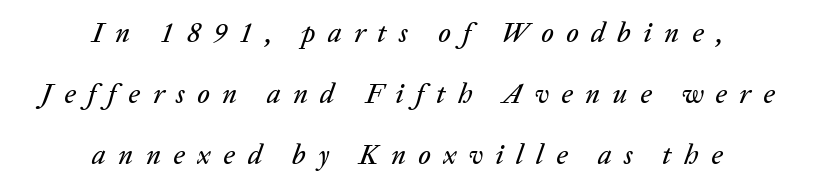
{"italic": "yes", "lean": "right", "slant_degrees": 20, "width": "normal", "stroke_contrast": "low", "x_height": "medium", "monospaced": "no", "underline": "no", "align": "center", "line_spacing": "loose", "line_spacing_ratio": 2.17, "letter_spacing": "wide", "letter_spacing_em": 0.44, "glyph_px": 28}
